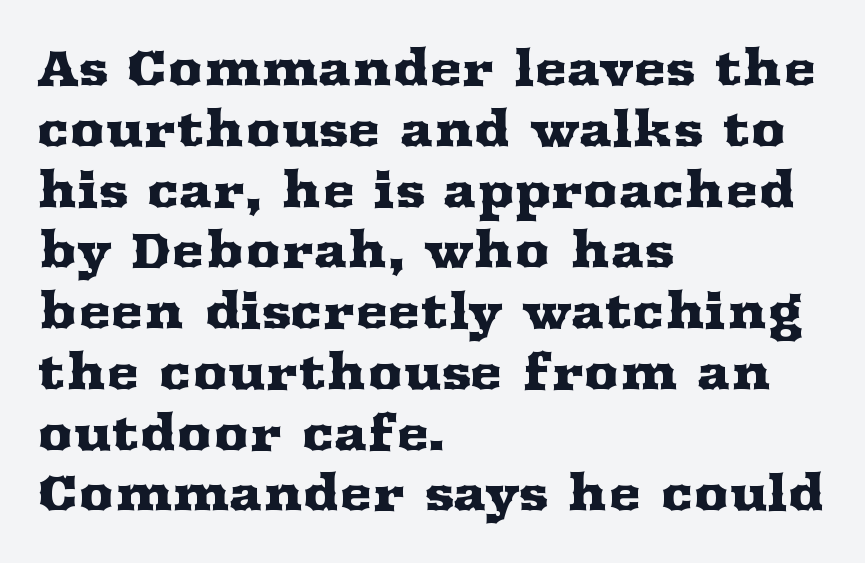
Q: Is the text italic (slanted)? A: No, it is upright.
Q: Is the typeface a serif or a sans-serif typeface? A: Serif.
Q: Is the text underlined? A: No.
Q: How is the paragraph aligned? A: Left-aligned.
Q: Is the spacing between letters normal or unusually wide? A: Normal.
Q: Width (condensed, normal, or wide)? A: Wide.
Q: Stroke contrast? A: Medium.
Q: x-height? A: Medium.
Q: Monospaced? A: No.
